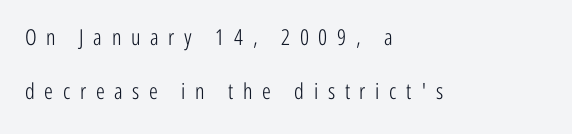
{"italic": "no", "bold": "no", "underline": "no", "align": "left", "line_spacing": "loose", "line_spacing_ratio": 2.47, "letter_spacing": "wide", "letter_spacing_em": 0.44, "glyph_px": 22}
